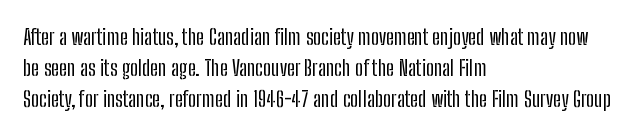
{"italic": "no", "underline": "no", "align": "left", "line_spacing": "normal", "line_spacing_ratio": 1.41, "letter_spacing": "normal", "letter_spacing_em": 0.0, "glyph_px": 22}
